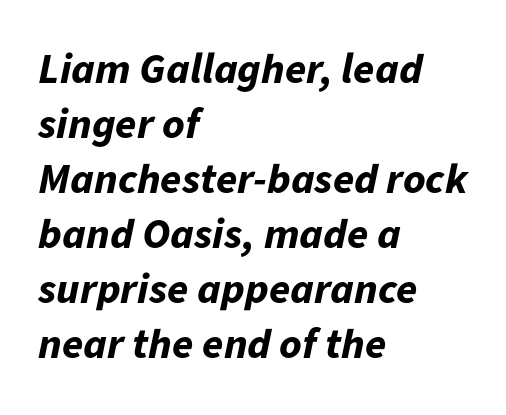
The image shows 43 px bold type, italic (leaning right); set left-aligned, normal line spacing (1.28x), normal letter spacing, not underlined; low stroke contrast and a medium x-height.
